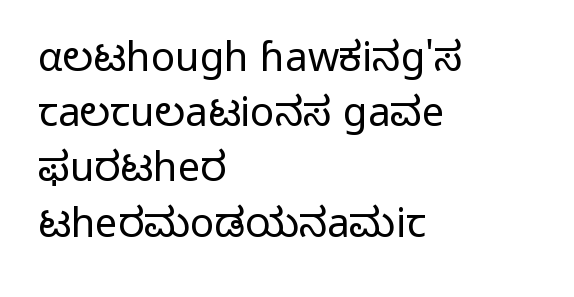
{"serif": "no", "italic": "no", "bold": "no", "weight": "light", "width": "normal", "stroke_contrast": "low", "x_height": "medium", "monospaced": "no", "underline": "no", "align": "left", "line_spacing": "normal", "line_spacing_ratio": 1.38, "letter_spacing": "normal", "letter_spacing_em": 0.0, "glyph_px": 40}
